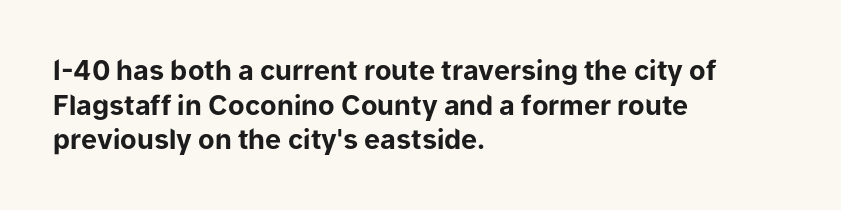
Compared with typical body copy, the letter spacing here is the same. The setting favours the left margin, as ordinary paragraphs usually do. Heft: maximum for text — a bold. Beneath every word, the page is bare. Successive baselines arrive at the customary interval. These lines were composed using upright roman letters.
